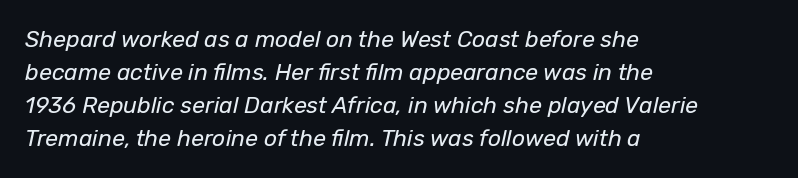
{"italic": "yes", "lean": "right", "slant_degrees": 12, "bold": "no", "underline": "no", "align": "left", "line_spacing": "normal", "line_spacing_ratio": 1.44, "letter_spacing": "normal", "letter_spacing_em": 0.0, "glyph_px": 23}
